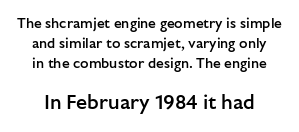
Q: Is the text bold? A: Semi-bold.
Q: Is the text italic (slanted)? A: No, it is upright.
Q: Is the text underlined? A: No.
Q: Is the spacing between letters normal or unusually wide? A: Normal.
Q: Is the spacing between lines tight, normal or loose? A: Normal.
Q: Which block of text is set in a larger size, the first (top) or the second (bottom)? A: The second (bottom) one.
